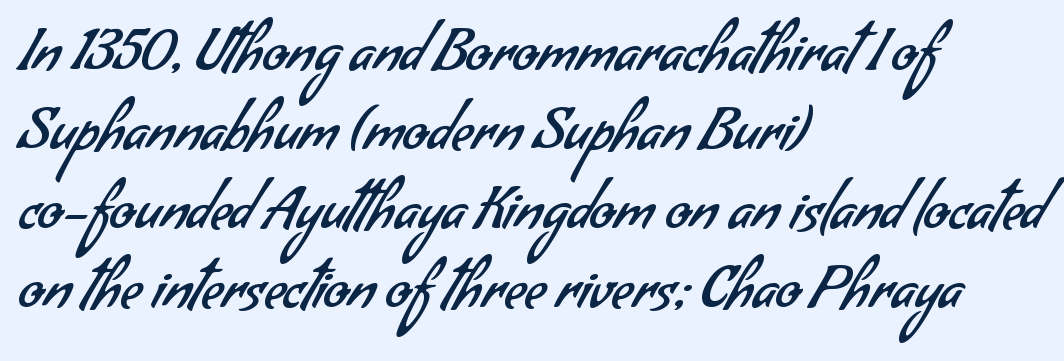
Quick note: interline space is typical. Stems here are at most as thick as an everyday book face. The letters advance in unequal steps, a hallmark of proportional type. Alignment: flush left.
